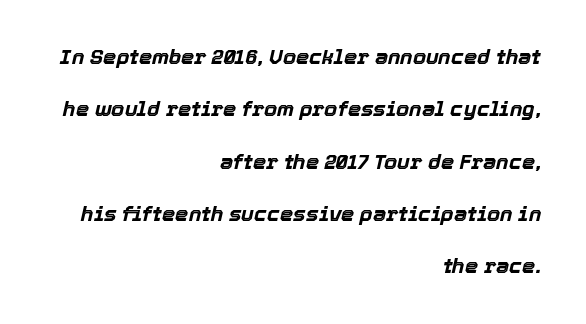
Every row of glyphs terminates at an identical x-position on the right. Is the letter spacing exaggerated? No — it looks like the ordinary default. A great deal of white space separates one row of letters from the next. Underline: absent.
